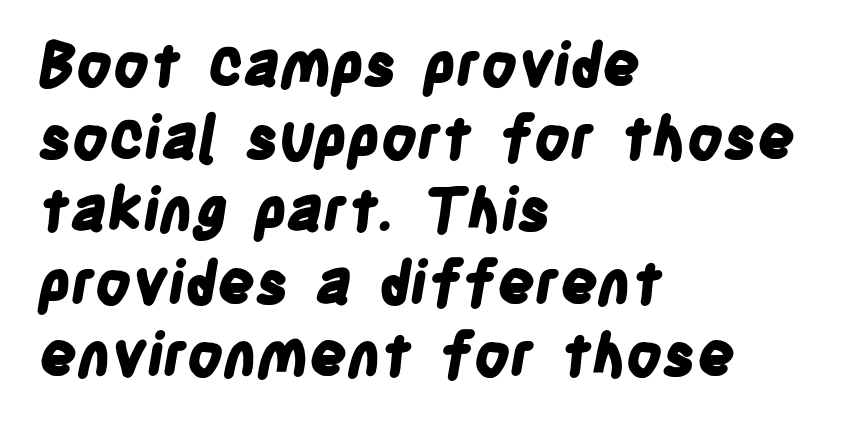
The image shows 59 px bold, condensed sans-serif type; set left-aligned, line spacing 1.23x, normal letter spacing, not underlined; low stroke contrast and a large x-height.
